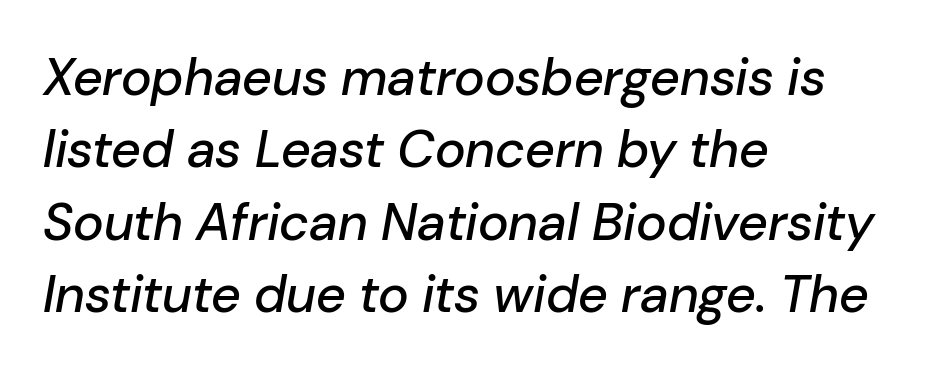
{"italic": "yes", "lean": "right", "slant_degrees": 10, "width": "normal", "stroke_contrast": "low", "x_height": "medium", "monospaced": "no", "underline": "no", "align": "left", "line_spacing": "normal", "line_spacing_ratio": 1.39, "letter_spacing": "normal", "letter_spacing_em": 0.0, "glyph_px": 52}
